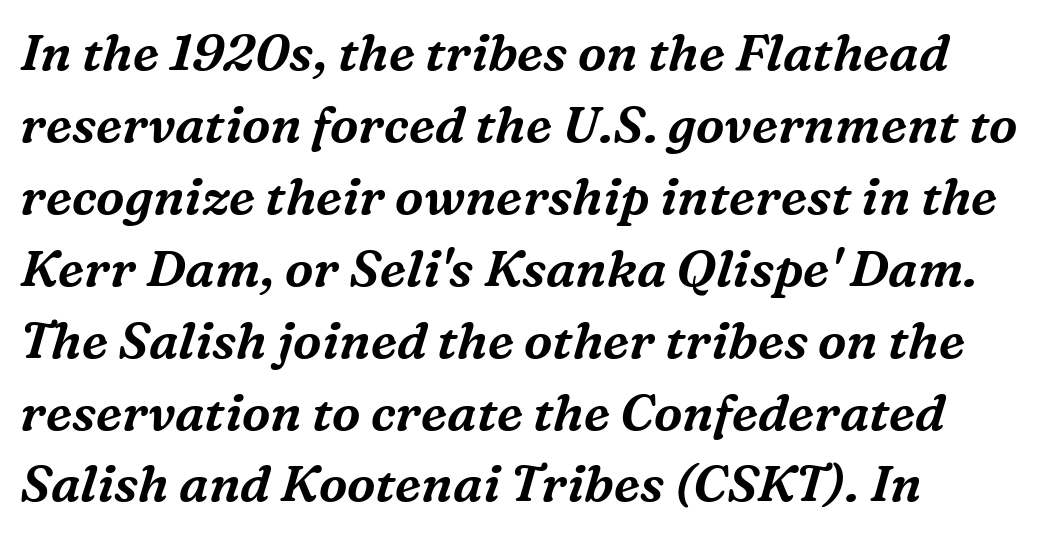
The image shows 51 px serif type, italic (leaning right); set left-aligned, normal line spacing (1.41x), normal letter spacing, not underlined; medium stroke contrast and a medium x-height.
